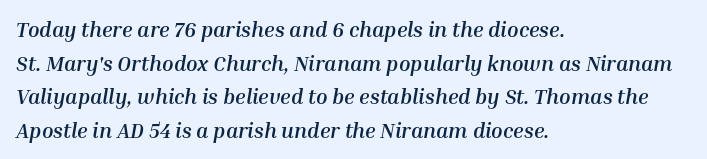
In terms of leading, this rendering sits right in the middle. Visually the block forms a straight wall on the left and a jagged coastline on the right. The font is running at its bold setting. Just letters on the line, the space beneath them empty. The tracking reads as untouched default to a designer's eye.
